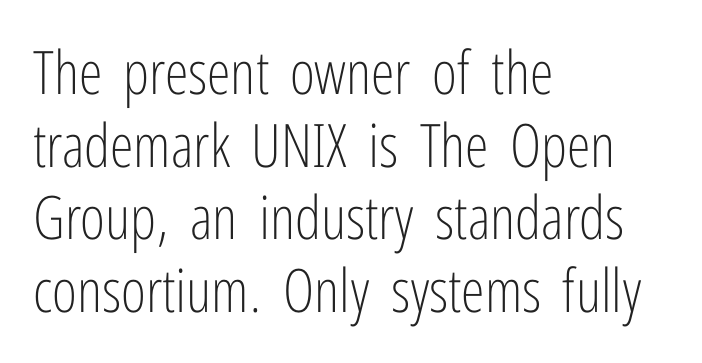
Q: Is the text bold? A: No.
Q: Is the text italic (slanted)? A: No, it is upright.
Q: Is the typeface a serif or a sans-serif typeface? A: Sans-serif.
Q: Is the text underlined? A: No.
Q: How is the paragraph aligned? A: Left-aligned.
Q: Is the spacing between letters normal or unusually wide? A: Normal.
Q: Width (condensed, normal, or wide)? A: Condensed.
Q: Stroke contrast? A: Low.
Q: x-height? A: Medium.
Q: Monospaced? A: No.
